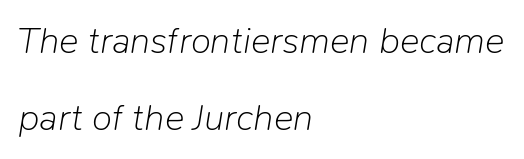
The image shows 37 px light type, italic (leaning right); set left-aligned, loose line spacing (2.07x), normal letter spacing, not underlined; low stroke contrast and a medium x-height.
